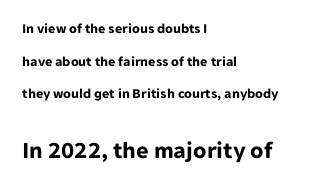
Underlining? Definitely not there. Quick note: not italic, upright. The passage shown is emphatically bold. Short and long lines alike share a common starting point at left. The letters in the lower block stand taller than those in the block above.
